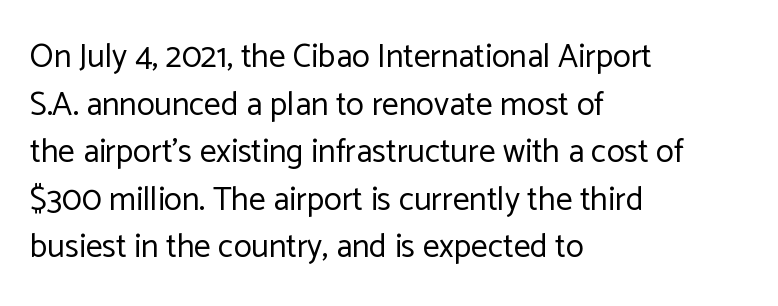
The image shows 33 px regular-weight sans-serif type, upright; set left-aligned, normal line spacing (1.44x), normal letter spacing, not underlined; low stroke contrast and a medium x-height.
